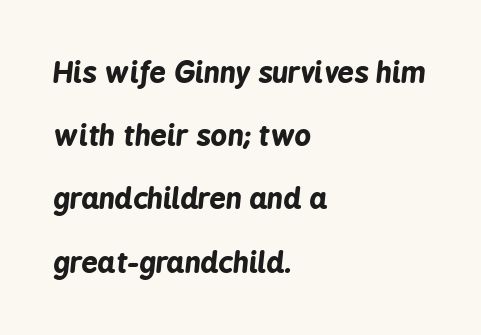
{"italic": "yes", "lean": "right", "slant_degrees": 6, "bold": "yes", "weight": "bold", "width": "condensed", "stroke_contrast": "low", "x_height": "medium", "monospaced": "no", "underline": "no", "align": "left", "line_spacing": "loose", "line_spacing_ratio": 2.18, "letter_spacing": "normal", "letter_spacing_em": 0.0, "glyph_px": 29}
